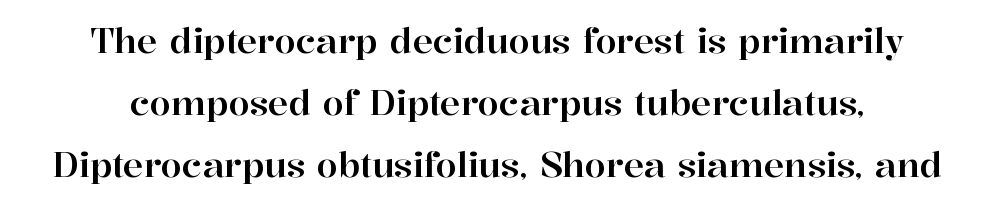
The image shows 34 px serif type, upright; set centered, line spacing 1.83x, normal letter spacing, not underlined; high stroke contrast and a medium x-height.
